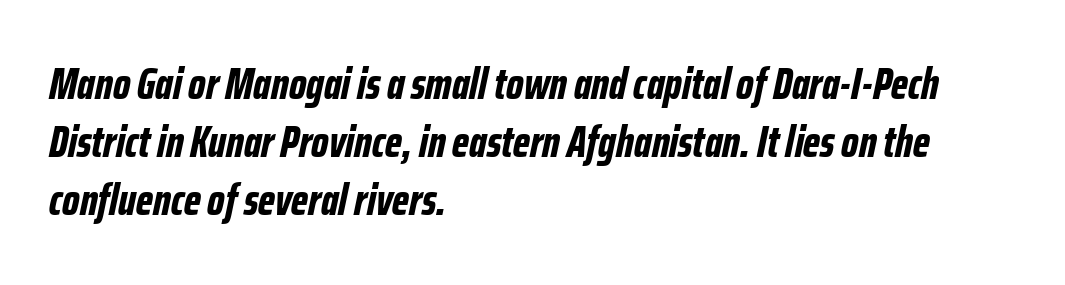
{"italic": "yes", "lean": "right", "slant_degrees": 12, "bold": "yes", "weight": "bold", "width": "condensed", "stroke_contrast": "low", "x_height": "medium", "monospaced": "no", "underline": "no", "align": "left", "line_spacing": "normal", "line_spacing_ratio": 1.32, "letter_spacing": "normal", "letter_spacing_em": 0.0, "glyph_px": 44}
